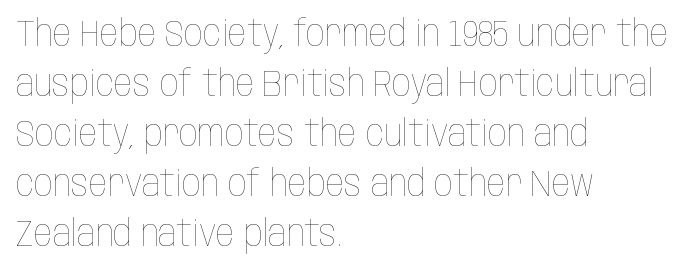
The image shows 37 px thin, condensed type, upright; set left-aligned, normal line spacing (1.35x), normal letter spacing, not underlined; low stroke contrast and a large x-height.
